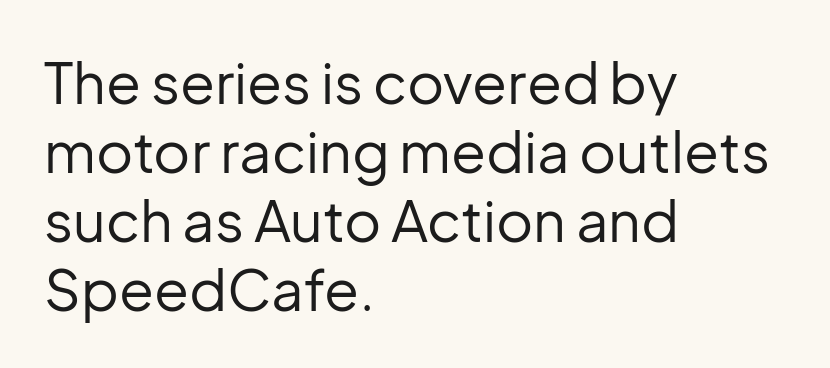
The image shows 57 px regular-weight sans-serif type, upright; set left-aligned, line spacing 1.21x, normal letter spacing, not underlined; low stroke contrast and a medium x-height.
